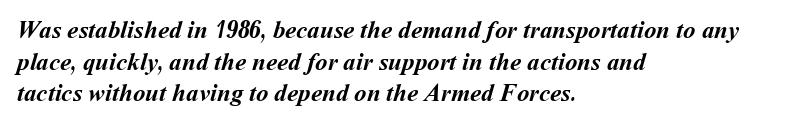
Q: Is the text bold? A: Yes.
Q: Is the text underlined? A: No.
Q: How is the paragraph aligned? A: Left-aligned.
Q: Is the spacing between letters normal or unusually wide? A: Normal.
Q: Is the spacing between lines tight, normal or loose? A: Normal.
